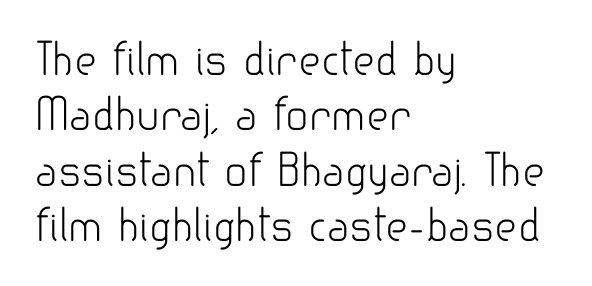
A sans-serif font was chosen for this passage. The type is set solid horizontally, with unmodified tracking. Stem width sits at or under what a default text font uses. The foot of each line stays bare and open. This sample has the flowing, uneven cadence of proportional lettering. Normally led — the rows are evenly, conventionally spaced.
